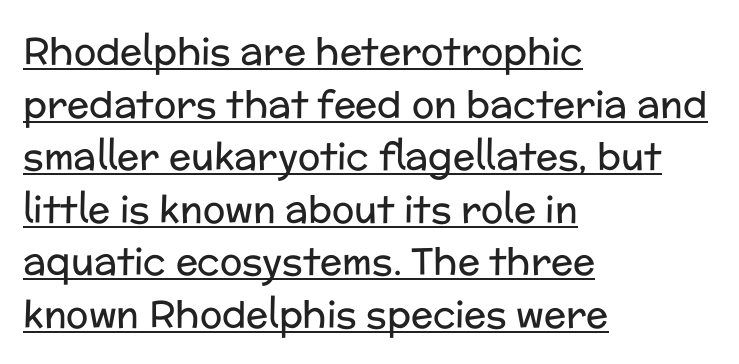
{"serif": "no", "italic": "no", "bold": "no", "weight": "regular", "width": "normal", "stroke_contrast": "low", "x_height": "medium", "monospaced": "no", "underline": "yes", "align": "left", "line_spacing": "normal", "line_spacing_ratio": 1.42, "letter_spacing": "normal", "letter_spacing_em": 0.0, "glyph_px": 37}
